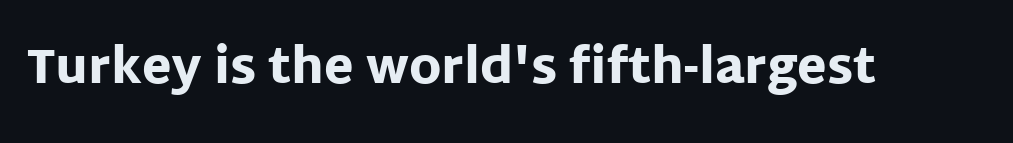
The image shows 48 px heavy sans-serif type, upright; set normal letter spacing, not underlined; low stroke contrast and a large x-height.
